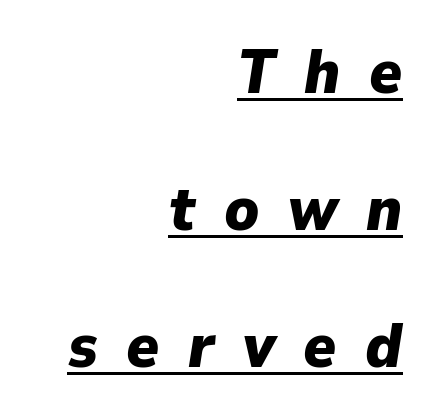
{"italic": "yes", "lean": "right", "slant_degrees": 9, "bold": "yes", "weight": "heavy", "width": "normal", "stroke_contrast": "low", "x_height": "medium", "monospaced": "no", "underline": "yes", "align": "right", "line_spacing": "loose", "line_spacing_ratio": 2.21, "letter_spacing": "wide", "letter_spacing_em": 0.46, "glyph_px": 62}
